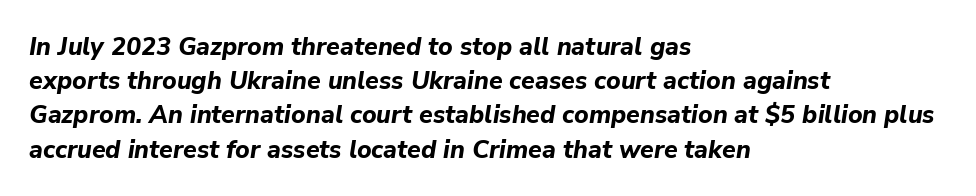
Q: Is the text bold? A: Yes.
Q: Is the text italic (slanted)? A: Yes, it leans right by about 9 degrees.
Q: Is the text underlined? A: No.
Q: How is the paragraph aligned? A: Left-aligned.
Q: Is the spacing between letters normal or unusually wide? A: Normal.
Q: Is the spacing between lines tight, normal or loose? A: Normal.
